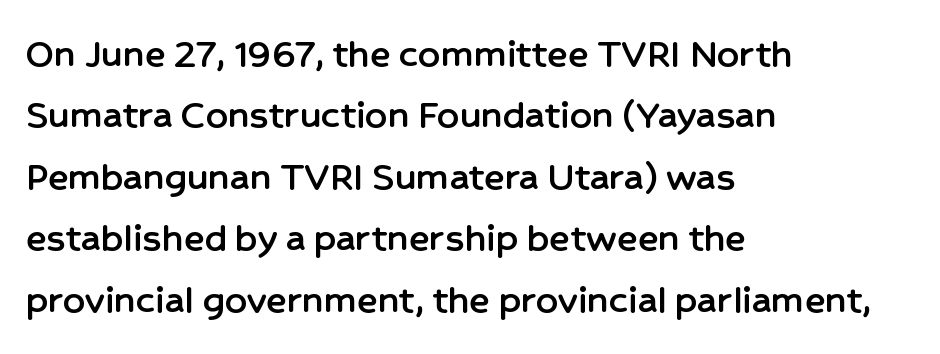
{"serif": "no", "italic": "no", "width": "normal", "stroke_contrast": "low", "x_height": "medium", "monospaced": "no", "underline": "no", "align": "left", "line_spacing": "normal", "line_spacing_ratio": 1.43, "letter_spacing": "normal", "letter_spacing_em": 0.0, "glyph_px": 43}
